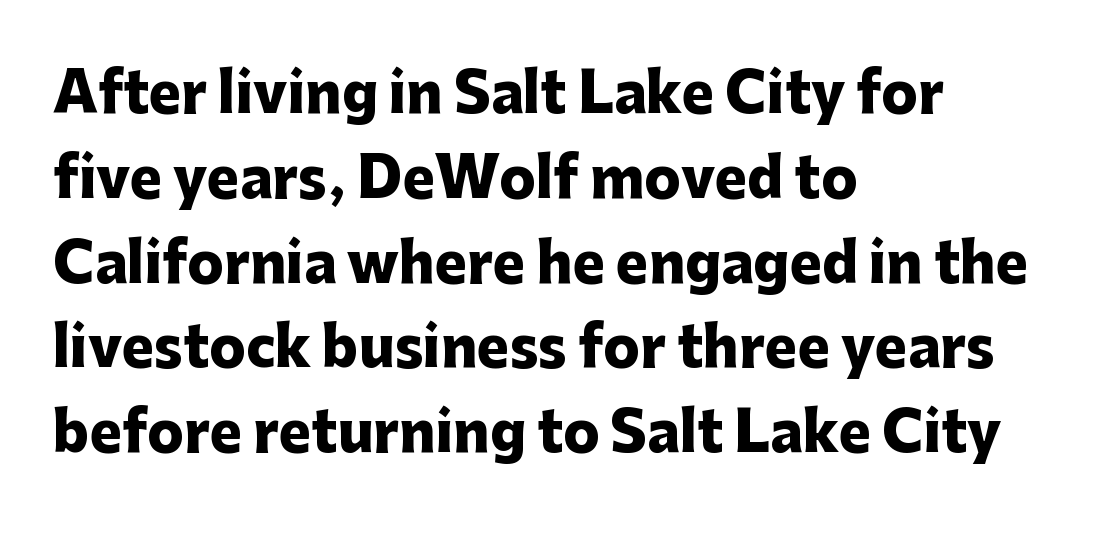
Q: Is the text bold? A: Yes.
Q: Is the text italic (slanted)? A: No, it is upright.
Q: Is the typeface a serif or a sans-serif typeface? A: Sans-serif.
Q: Is the text underlined? A: No.
Q: How is the paragraph aligned? A: Left-aligned.
Q: Is the spacing between letters normal or unusually wide? A: Normal.
Q: Is the spacing between lines tight, normal or loose? A: Normal.
Q: Width (condensed, normal, or wide)? A: Normal.
Q: Stroke contrast? A: Low.
Q: x-height? A: Medium.
Q: Monospaced? A: No.
